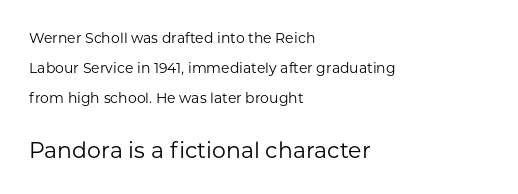
Q: Is the text bold? A: No.
Q: Is the text italic (slanted)? A: No, it is upright.
Q: Is the text underlined? A: No.
Q: How is the paragraph aligned? A: Left-aligned.
Q: Is the spacing between letters normal or unusually wide? A: Normal.
Q: Is the spacing between lines tight, normal or loose? A: Loose.
Q: Which block of text is set in a larger size, the first (top) or the second (bottom)? A: The second (bottom) one.
